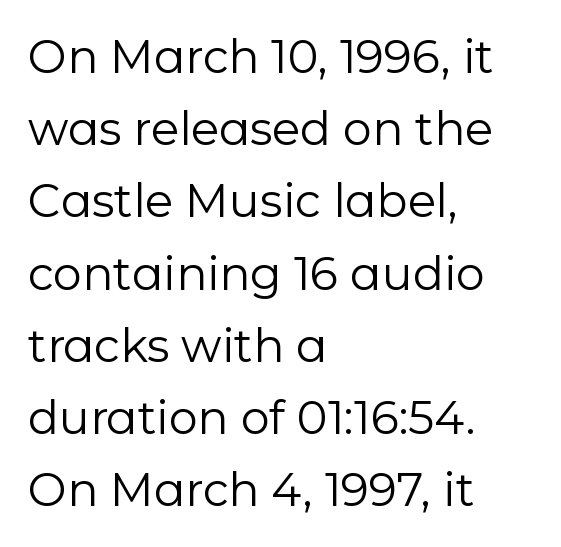
{"serif": "no", "italic": "no", "bold": "no", "weight": "regular", "width": "normal", "stroke_contrast": "low", "x_height": "medium", "monospaced": "no", "underline": "no", "align": "left", "line_spacing": "normal", "line_spacing_ratio": 1.57, "letter_spacing": "normal", "letter_spacing_em": 0.0, "glyph_px": 46}
